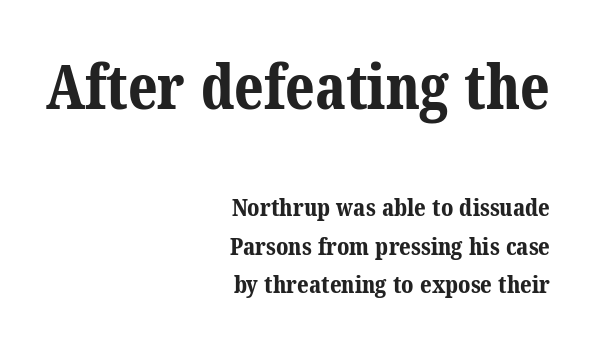
The image shows 61 px bold serif type; set right-aligned, normal line spacing (1.61x), normal letter spacing, not underlined; the first (top) block is 2.54x larger; medium stroke contrast and a medium x-height.
